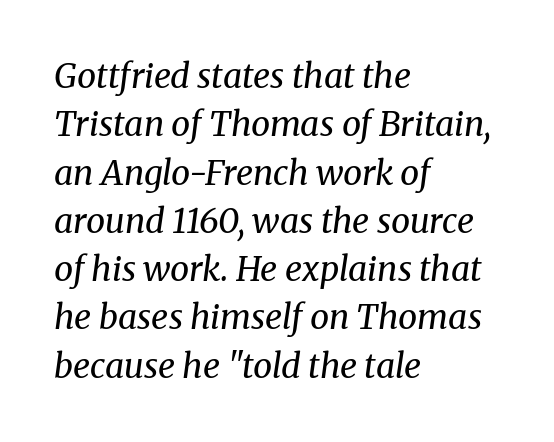
Q: Is the text bold? A: No.
Q: Is the text italic (slanted)? A: Yes, it leans right by about 8 degrees.
Q: Is the typeface a serif or a sans-serif typeface? A: Serif.
Q: Is the text underlined? A: No.
Q: How is the paragraph aligned? A: Left-aligned.
Q: Is the spacing between letters normal or unusually wide? A: Normal.
Q: Is the spacing between lines tight, normal or loose? A: Normal.
Q: Width (condensed, normal, or wide)? A: Normal.
Q: Stroke contrast? A: Medium.
Q: x-height? A: Medium.
Q: Monospaced? A: No.
